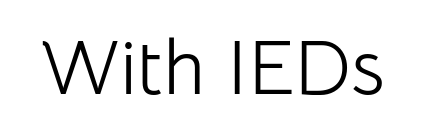
{"serif": "no", "italic": "no", "bold": "no", "weight": "light", "width": "normal", "stroke_contrast": "low", "x_height": "medium", "monospaced": "no", "underline": "no", "letter_spacing": "normal", "letter_spacing_em": 0.0, "glyph_px": 78}
